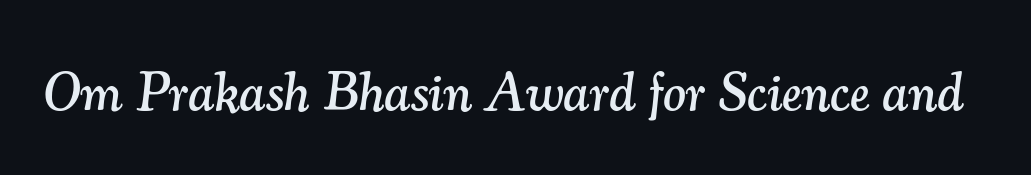
The font family rendered here belongs to the serif group. Notice how the stems are inclined rather than vertical — that's the hallmark of italics. The passage shown has conventional tracking throughout. A bare baseline throughout the passage.
